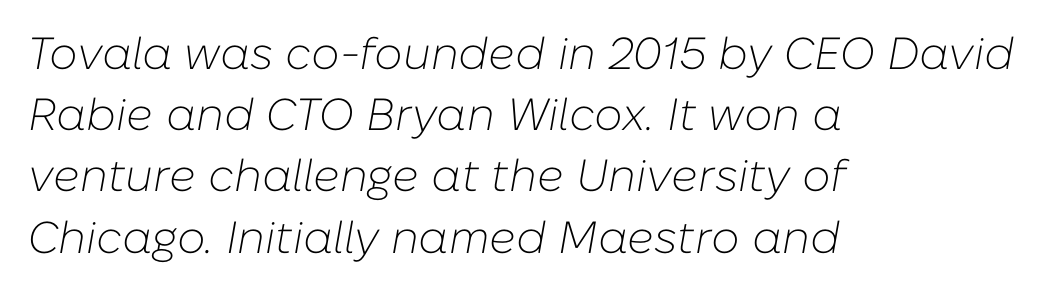
The image shows 45 px light type, italic (leaning right); set left-aligned, normal line spacing (1.36x), normal letter spacing, not underlined; low stroke contrast and a medium x-height.
